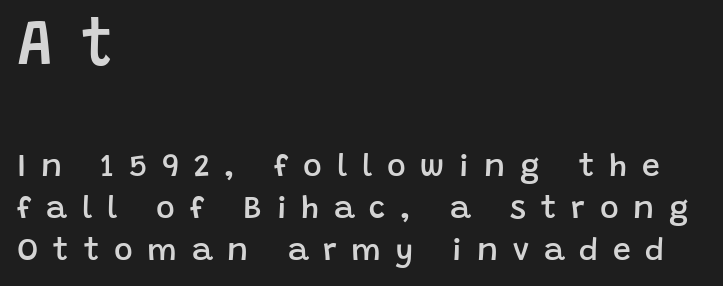
{"serif": "no", "italic": "no", "bold": "semi", "weight": "semibold", "width": "normal", "stroke_contrast": "low", "x_height": "large", "monospaced": "no", "underline": "no", "align": "left", "line_spacing": "normal", "line_spacing_ratio": 1.31, "letter_spacing": "wide", "letter_spacing_em": 0.46, "larger_block": "first", "size_ratio": 2.0, "glyph_px": 64}
